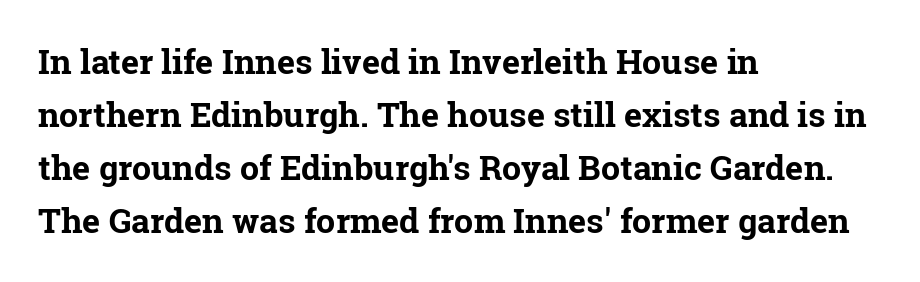
Q: Is the text bold? A: Yes.
Q: Is the text italic (slanted)? A: No, it is upright.
Q: Is the typeface a serif or a sans-serif typeface? A: Serif.
Q: Is the text underlined? A: No.
Q: How is the paragraph aligned? A: Left-aligned.
Q: Is the spacing between letters normal or unusually wide? A: Normal.
Q: Is the spacing between lines tight, normal or loose? A: Normal.
Q: Width (condensed, normal, or wide)? A: Normal.
Q: Stroke contrast? A: Low.
Q: x-height? A: Medium.
Q: Monospaced? A: No.
